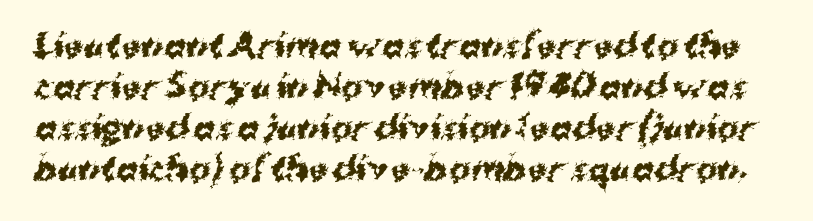
The image shows 32 px bold sans-serif type; set normal line spacing (1.28x), normal letter spacing, not underlined; medium stroke contrast and a medium x-height.
